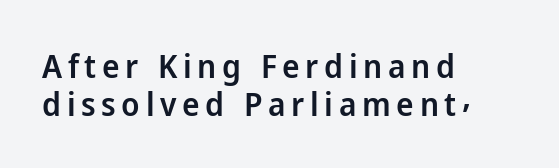
The image shows 33 px semibold sans-serif type, upright; set left-aligned, tight line spacing (1.14x), not underlined; low stroke contrast and a medium x-height.
